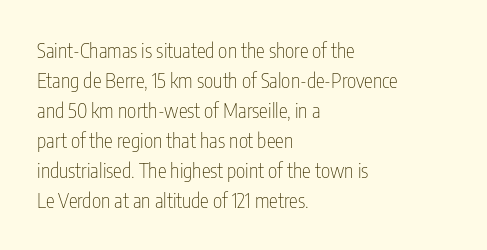
Q: Is the text bold? A: No.
Q: Is the text italic (slanted)? A: No, it is upright.
Q: Is the text underlined? A: No.
Q: How is the paragraph aligned? A: Left-aligned.
Q: Is the spacing between letters normal or unusually wide? A: Normal.
Q: Is the spacing between lines tight, normal or loose? A: Normal.
